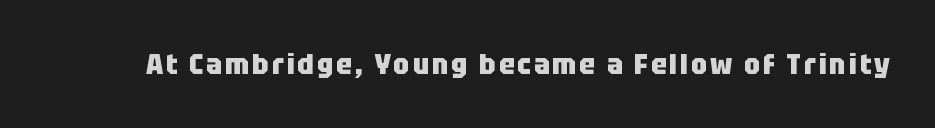
The axis of the letterforms is exactly vertical. Does the weight exceed regular? Yes, all the way to bold. Glance below the letters and you will spot only blank space. Classification — sans serif. Spacing verdict: proportional, widths tailored to each character.
